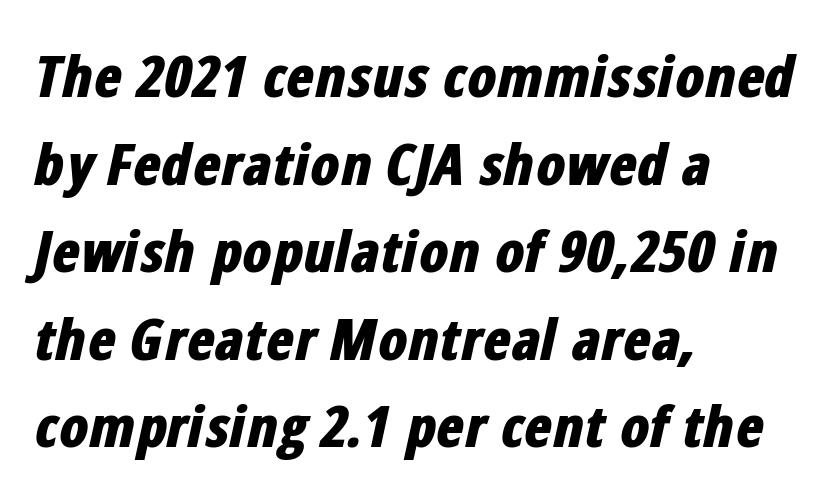
Q: Is the text bold? A: Yes.
Q: Is the text italic (slanted)? A: Yes, it leans right by about 12 degrees.
Q: Is the text underlined? A: No.
Q: How is the paragraph aligned? A: Left-aligned.
Q: Is the spacing between letters normal or unusually wide? A: Normal.
Q: Is the spacing between lines tight, normal or loose? A: Normal.
Q: Width (condensed, normal, or wide)? A: Condensed.
Q: Stroke contrast? A: Low.
Q: x-height? A: Medium.
Q: Monospaced? A: No.
